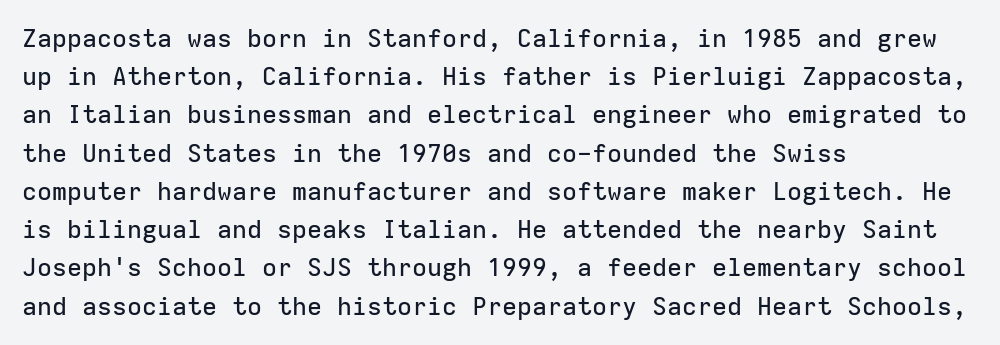
The image shows 25 px text type, upright; set left-aligned, normal line spacing (1.53x), normal letter spacing, not underlined.
